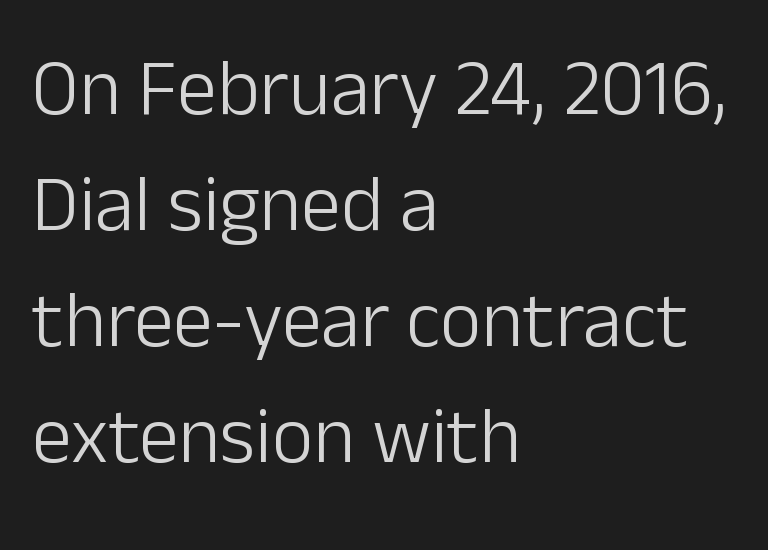
The image shows 80 px light sans-serif type, upright; set left-aligned, normal line spacing (1.45x), normal letter spacing, not underlined; low stroke contrast and a medium x-height.
